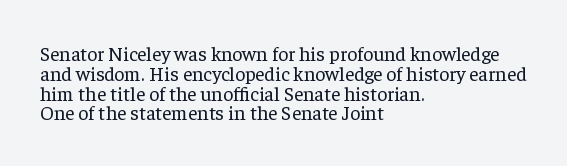
{"italic": "no", "bold": "no", "underline": "no", "align": "left", "line_spacing": "tight", "line_spacing_ratio": 0.99, "letter_spacing": "normal", "letter_spacing_em": 0.0, "glyph_px": 20}
